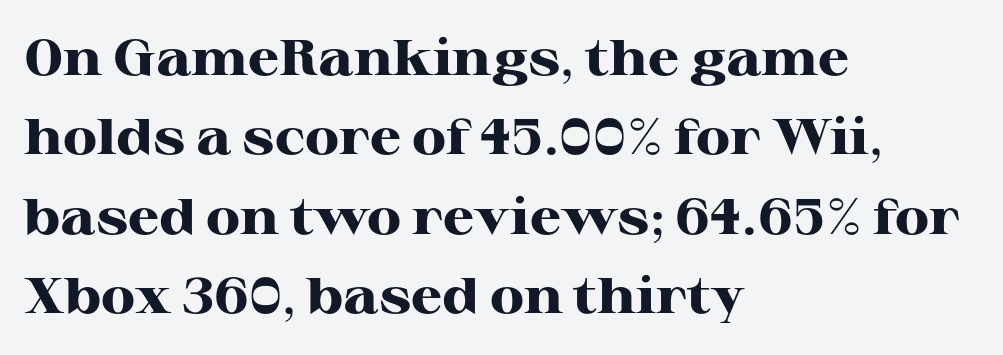
The axis of the letterforms is exactly vertical. These lines are rendered in a variable-pitch font. The typeface chosen for these lines features serifs. Line starts are locked; line ends wander. Tracking value appears to be zero — textbook default spacing. Any mark beneath the type? The region is blank.
